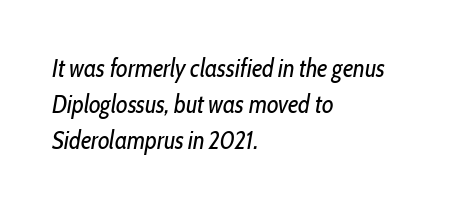
Q: Is the text bold? A: No.
Q: Is the text italic (slanted)? A: Yes, it leans right by about 10 degrees.
Q: Is the text underlined? A: No.
Q: How is the paragraph aligned? A: Left-aligned.
Q: Is the spacing between letters normal or unusually wide? A: Normal.
Q: Is the spacing between lines tight, normal or loose? A: Normal.
